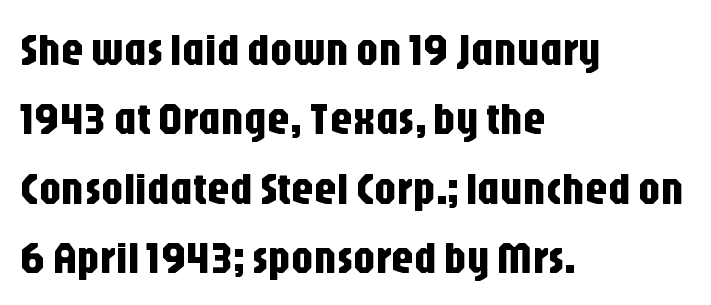
The image shows 45 px condensed sans-serif type, upright; set left-aligned, normal line spacing (1.54x), normal letter spacing, not underlined; low stroke contrast and a large x-height.
